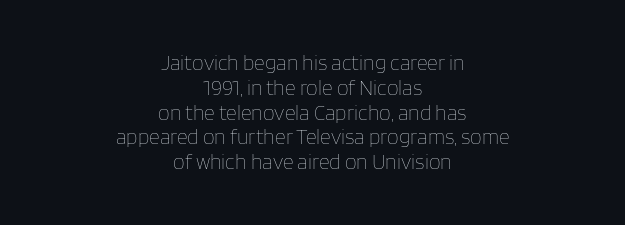
Q: Is the text bold? A: No.
Q: Is the text italic (slanted)? A: No, it is upright.
Q: Is the text underlined? A: No.
Q: How is the paragraph aligned? A: Centered.
Q: Is the spacing between letters normal or unusually wide? A: Normal.
